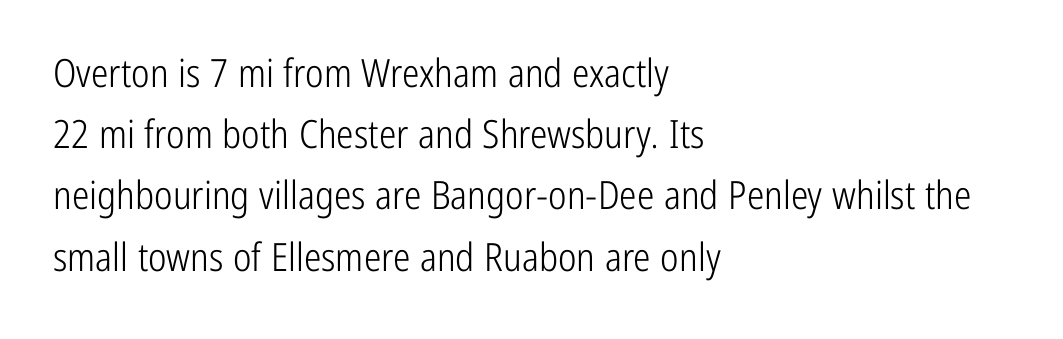
{"serif": "no", "italic": "no", "bold": "no", "weight": "light", "width": "condensed", "stroke_contrast": "low", "x_height": "medium", "monospaced": "no", "underline": "no", "align": "left", "line_spacing": "normal", "line_spacing_ratio": 1.57, "letter_spacing": "normal", "letter_spacing_em": 0.0, "glyph_px": 39}
